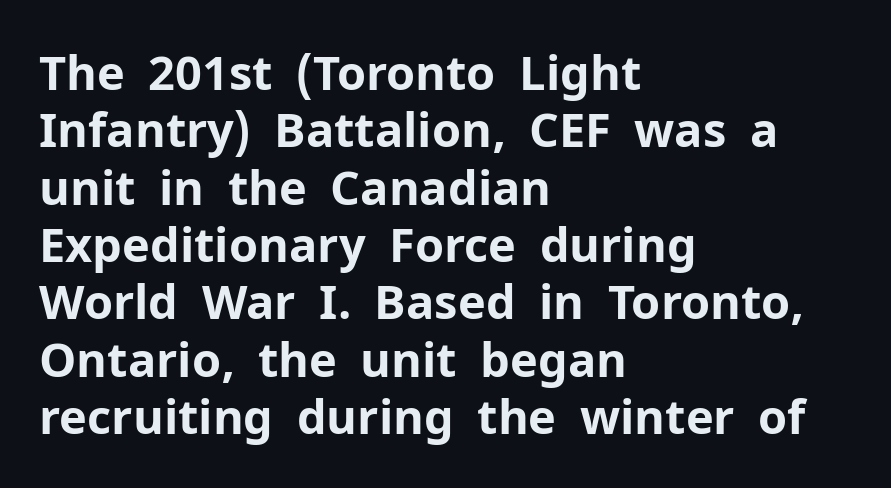
Q: Is the text bold? A: Yes.
Q: Is the text italic (slanted)? A: No, it is upright.
Q: Is the typeface a serif or a sans-serif typeface? A: Sans-serif.
Q: Is the text underlined? A: No.
Q: How is the paragraph aligned? A: Left-aligned.
Q: Is the spacing between letters normal or unusually wide? A: Normal.
Q: Width (condensed, normal, or wide)? A: Normal.
Q: Stroke contrast? A: Low.
Q: x-height? A: Medium.
Q: Monospaced? A: No.
